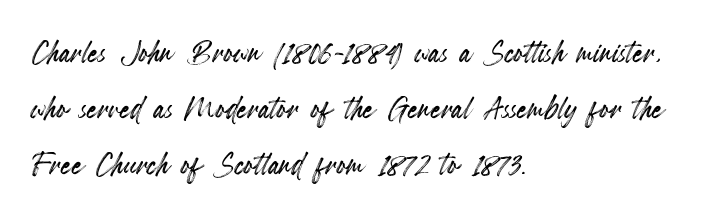
The space beneath each line is pristine and unruled. Words appear dense and cohesive because spacing is normal. Here the designer chose a conventional face with non-uniform glyph widths.
